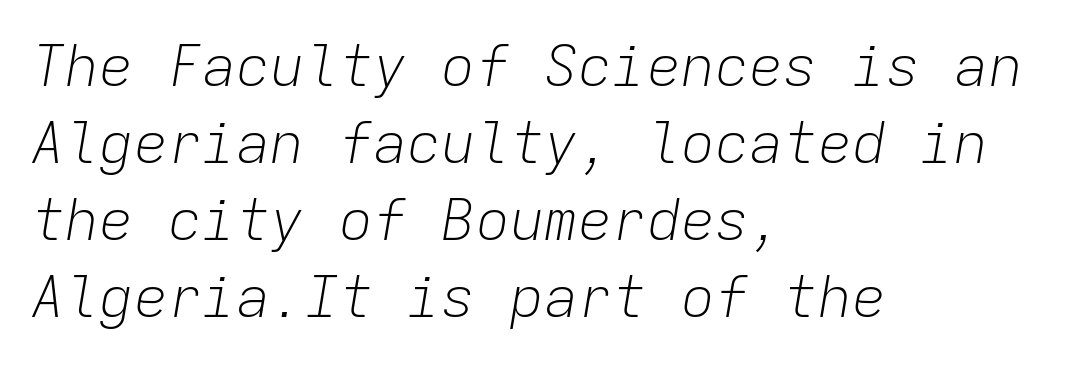
Q: Is the text bold? A: No.
Q: Is the text italic (slanted)? A: Yes, it leans right by about 9 degrees.
Q: Is the text underlined? A: No.
Q: How is the paragraph aligned? A: Left-aligned.
Q: Is the spacing between letters normal or unusually wide? A: Normal.
Q: Is the spacing between lines tight, normal or loose? A: Normal.
Q: Width (condensed, normal, or wide)? A: Normal.
Q: Stroke contrast? A: Low.
Q: x-height? A: Medium.
Q: Monospaced? A: Yes.
